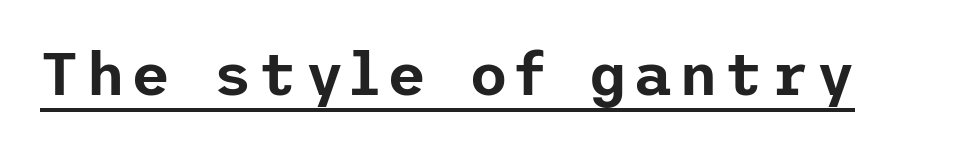
The image shows 60 px sans-serif type, upright; set underlined; low stroke contrast and a medium x-height.
